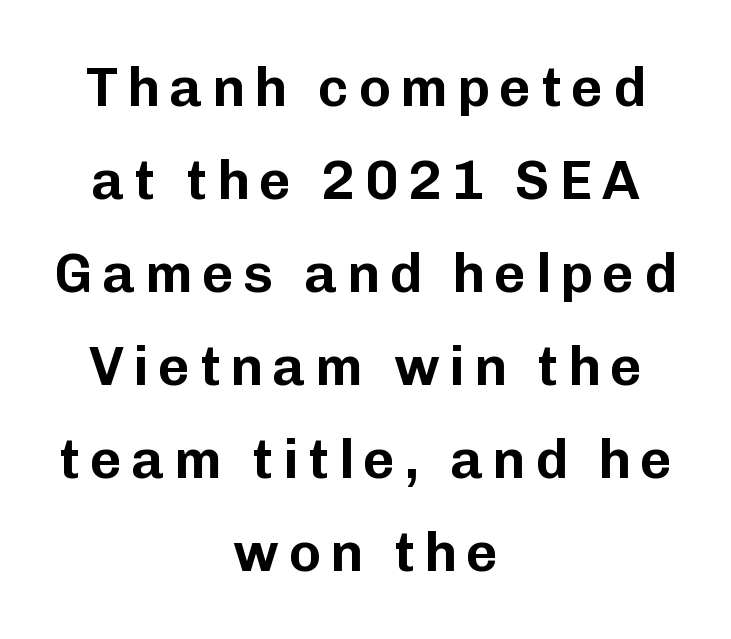
{"serif": "no", "italic": "no", "width": "normal", "stroke_contrast": "low", "x_height": "medium", "monospaced": "no", "underline": "no", "align": "center", "line_spacing": "normal", "line_spacing_ratio": 1.69, "glyph_px": 55}
